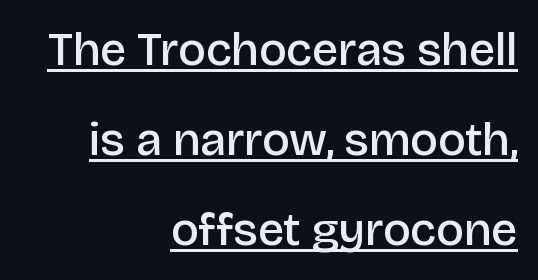
The image shows 47 px semibold sans-serif type, upright; set right-aligned, loose line spacing (1.92x), normal letter spacing, underlined; low stroke contrast and a large x-height.
